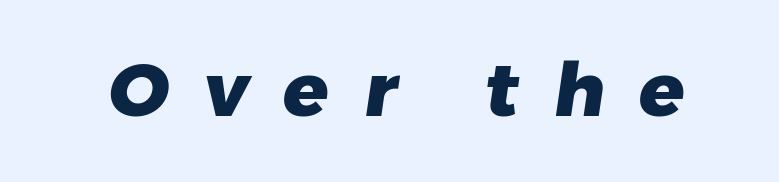
Q: Is the text bold? A: Yes.
Q: Is the typeface a serif or a sans-serif typeface? A: Sans-serif.
Q: Is the text underlined? A: No.
Q: Is the spacing between letters normal or unusually wide? A: Unusually wide.
Q: Width (condensed, normal, or wide)? A: Normal.
Q: Stroke contrast? A: Low.
Q: x-height? A: Medium.
Q: Monospaced? A: No.
